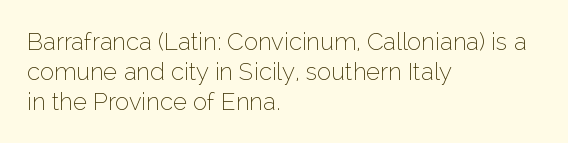
The image shows 24 px text type, upright; set left-aligned, normal line spacing (1.25x), normal letter spacing, not underlined.
